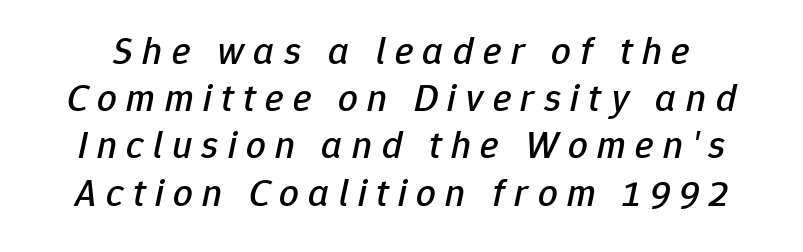
Q: Is the text italic (slanted)? A: Yes, it leans right by about 12 degrees.
Q: Is the text underlined? A: No.
Q: Is the spacing between letters normal or unusually wide? A: Unusually wide.
Q: Width (condensed, normal, or wide)? A: Normal.
Q: Stroke contrast? A: Low.
Q: x-height? A: Medium.
Q: Monospaced? A: No.
